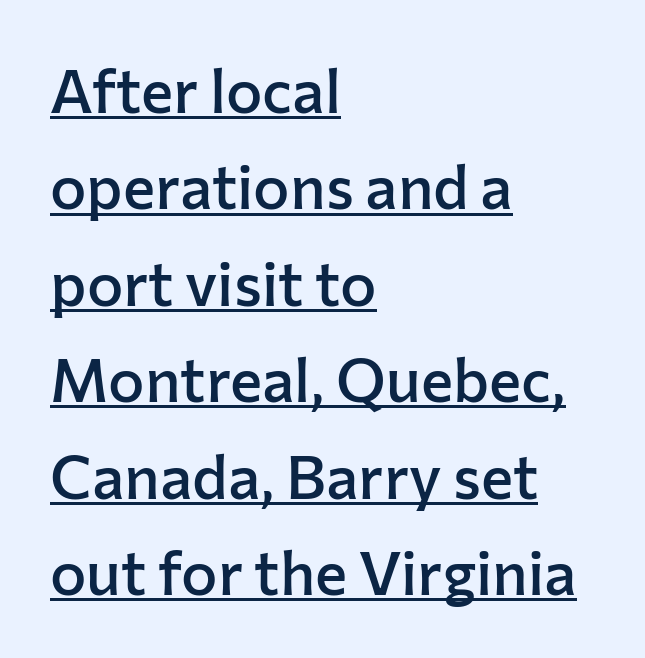
Each glyph is drawn with semibold strokes, heavier than normal yet not fully bold. How are the letters spaced? Ordinarily, with no added tracking. The specimen includes a rule beneath the text block's lines. No feet cap the strokes, marking this as sans-serif type. The lines are quadded left.
